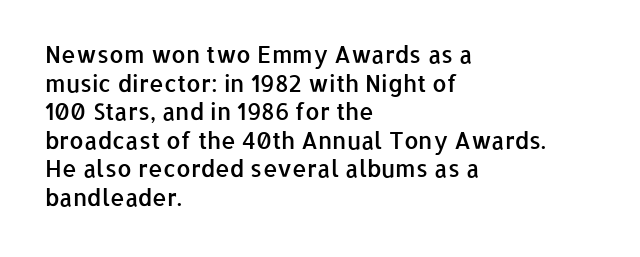
The image shows 23 px text type, upright; set left-aligned, line spacing 1.24x, normal letter spacing, not underlined.
